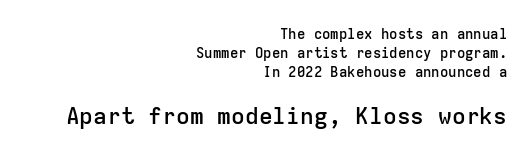
The image shows 23 px text type, upright; set right-aligned, normal line spacing (1.36x), normal letter spacing, not underlined; the second (bottom) block is 1.64x larger.
